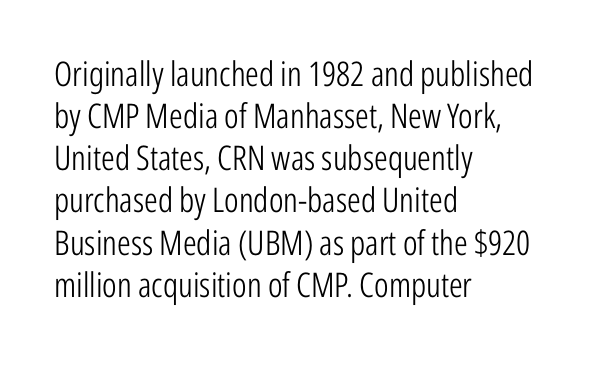
Q: Is the text bold? A: No.
Q: Is the text italic (slanted)? A: No, it is upright.
Q: Is the typeface a serif or a sans-serif typeface? A: Sans-serif.
Q: Is the text underlined? A: No.
Q: How is the paragraph aligned? A: Left-aligned.
Q: Is the spacing between letters normal or unusually wide? A: Normal.
Q: Width (condensed, normal, or wide)? A: Condensed.
Q: Stroke contrast? A: Low.
Q: x-height? A: Medium.
Q: Monospaced? A: No.
